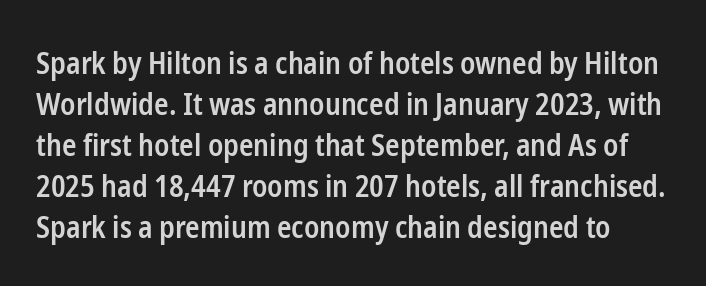
Q: Is the text bold? A: Semi-bold.
Q: Is the text italic (slanted)? A: No, it is upright.
Q: Is the typeface a serif or a sans-serif typeface? A: Sans-serif.
Q: Is the text underlined? A: No.
Q: Is the spacing between letters normal or unusually wide? A: Normal.
Q: Is the spacing between lines tight, normal or loose? A: Normal.
Q: Width (condensed, normal, or wide)? A: Condensed.
Q: Stroke contrast? A: Low.
Q: x-height? A: Medium.
Q: Monospaced? A: No.
